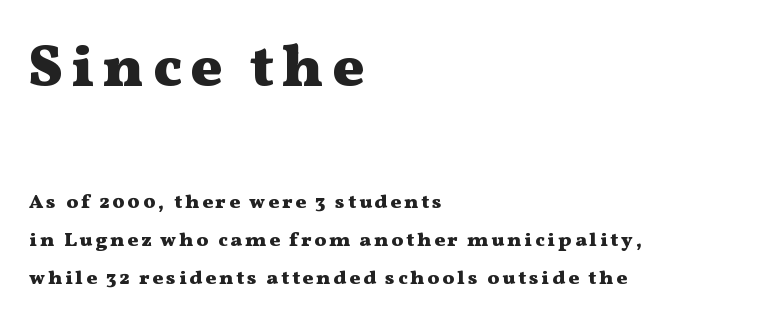
Q: Is the text bold? A: Yes.
Q: Is the text italic (slanted)? A: No, it is upright.
Q: Is the typeface a serif or a sans-serif typeface? A: Serif.
Q: Is the text underlined? A: No.
Q: How is the paragraph aligned? A: Left-aligned.
Q: Is the spacing between lines tight, normal or loose? A: Loose.
Q: Which block of text is set in a larger size, the first (top) or the second (bottom)? A: The first (top) one.
Q: Width (condensed, normal, or wide)? A: Wide.
Q: Stroke contrast? A: Medium.
Q: x-height? A: Medium.
Q: Monospaced? A: No.
